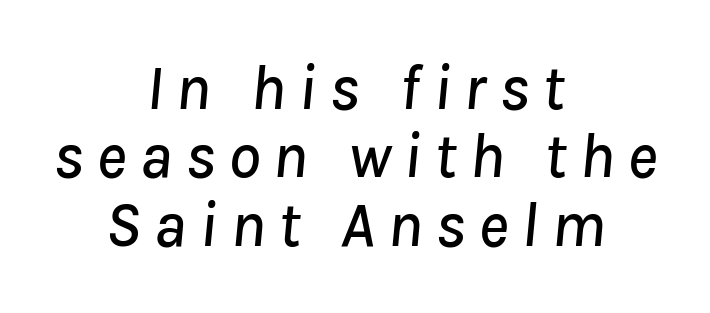
The image shows 64 px text type, italic (leaning right); set centered, tight line spacing (1.07x), unusually wide letter spacing (+0.2 em), not underlined; low stroke contrast and a medium x-height.
